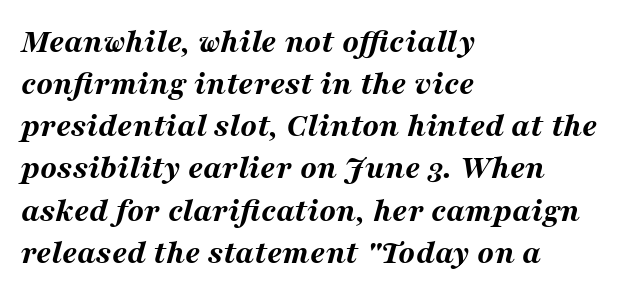
Q: Is the text bold? A: Yes.
Q: Is the text italic (slanted)? A: Yes, it leans right by about 16 degrees.
Q: Is the text underlined? A: No.
Q: How is the paragraph aligned? A: Left-aligned.
Q: Is the spacing between letters normal or unusually wide? A: Normal.
Q: Width (condensed, normal, or wide)? A: Wide.
Q: Stroke contrast? A: Medium.
Q: x-height? A: Medium.
Q: Monospaced? A: No.
